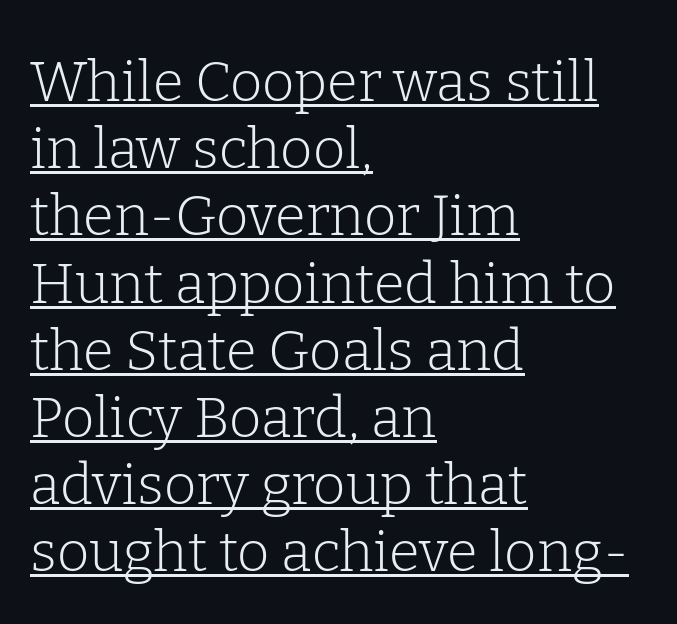
{"serif": "yes", "italic": "no", "bold": "no", "weight": "light", "width": "normal", "stroke_contrast": "low", "x_height": "medium", "monospaced": "no", "underline": "yes", "align": "left", "line_spacing_ratio": 1.2, "letter_spacing": "normal", "letter_spacing_em": 0.0, "glyph_px": 56}
